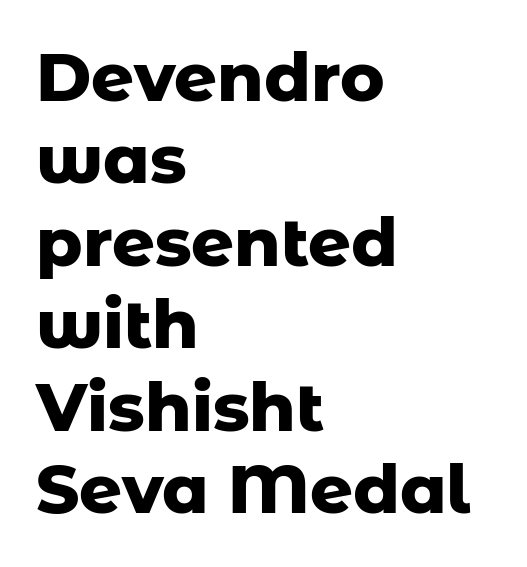
{"serif": "no", "italic": "no", "bold": "yes", "weight": "heavy", "width": "normal", "stroke_contrast": "low", "x_height": "medium", "monospaced": "no", "underline": "no", "align": "left", "line_spacing_ratio": 1.23, "letter_spacing": "normal", "letter_spacing_em": 0.0, "glyph_px": 67}
